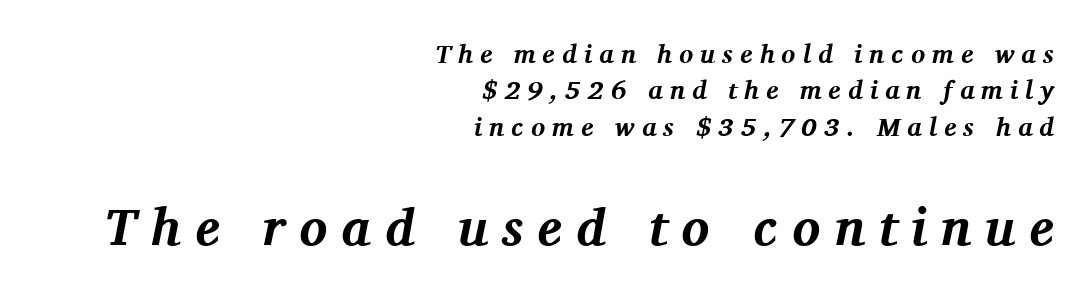
Caption: expanded tracking, letters set apart. Does the leading feel generous? No, just average. The letters are bold, with thick, heavy strokes. The space directly below the letters is spotless. Little horizontal feet cap the strokes, marking this as serif type. Visually, the bottom section dominates because its glyphs are scaled up.
